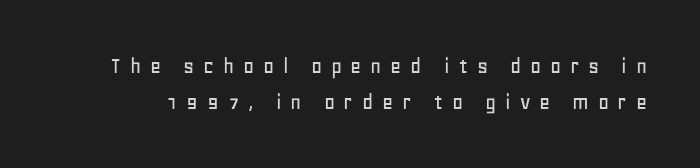
The image shows 24 px text type, upright; set normal line spacing (1.49x), unusually wide letter spacing (+0.36 em), not underlined.
